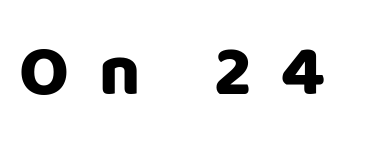
Honestly, the letter spacing is so wide it's the main thing you notice. In terms of letterform style, serifs are entirely absent. Descenders are the only things crossing below the line. Is there any slant? The stems are plumb. The passage shown is typed in a proportional face where columns would drift.
